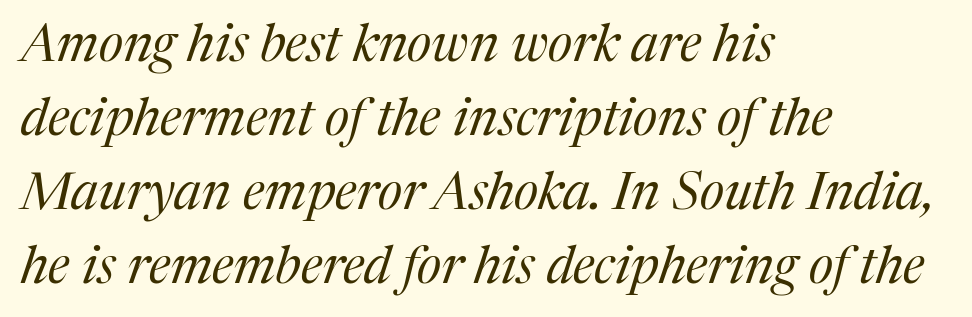
Serif or sans? Serif — the stroke terminals have little feet. The face used here is proportionally spaced, like ordinary book or web type. The weight tops out at a normal text grade. The text block is weighted toward the left margin, trailing off unevenly rightward. Look at the tracking — it's just the regular setting, nothing added. The rows are spaced the way most documents space them.
